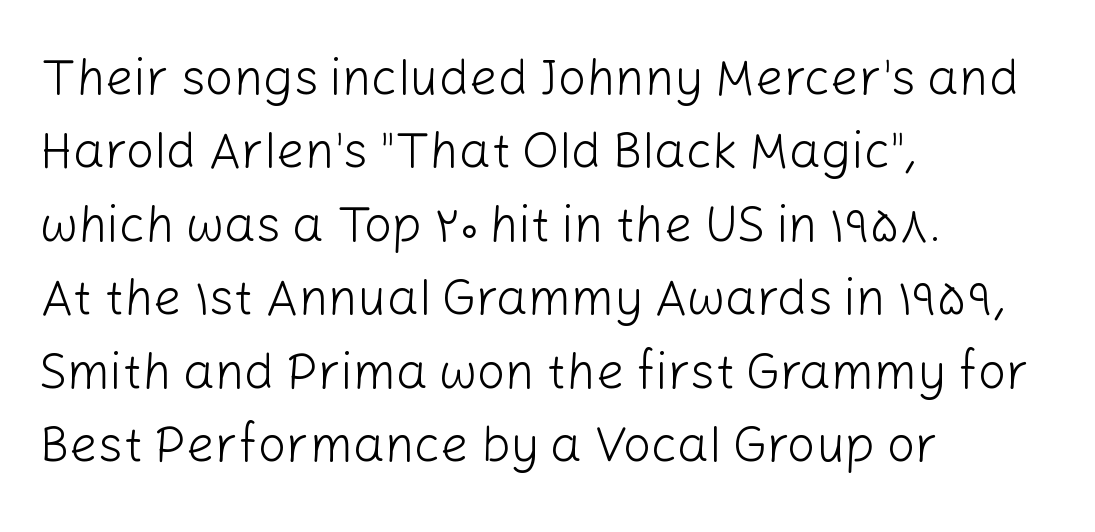
The image shows 50 px light sans-serif type, upright; set left-aligned, normal line spacing (1.47x), normal letter spacing, not underlined; low stroke contrast and a medium x-height.
